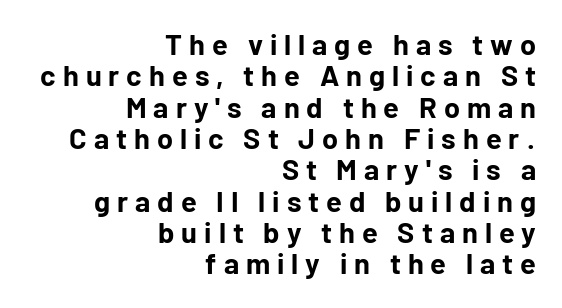
The image shows 29 px bold sans-serif type, upright; set right-aligned, tight line spacing (1.08x), unusually wide letter spacing (+0.24 em), not underlined; low stroke contrast and a medium x-height.
